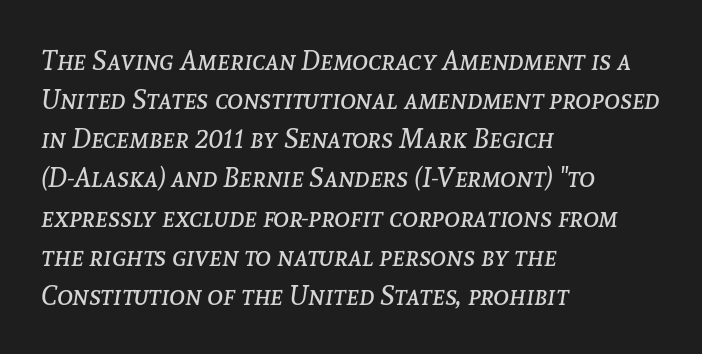
The font's italic variant was chosen for this text. Underlining? Definitely not there. What stands out about the letter spacing? Nothing — it is the standard amount. The passage shown is not bold in any degree. The setting favours the left margin, as ordinary paragraphs usually do. Leading matches the norm, producing a regular column.
